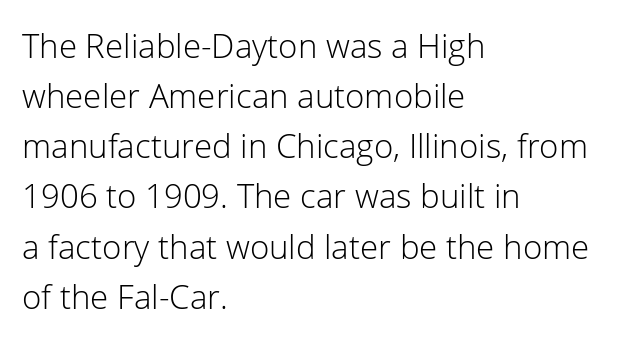
Q: Is the text bold? A: No.
Q: Is the text italic (slanted)? A: No, it is upright.
Q: Is the typeface a serif or a sans-serif typeface? A: Sans-serif.
Q: Is the text underlined? A: No.
Q: How is the paragraph aligned? A: Left-aligned.
Q: Is the spacing between letters normal or unusually wide? A: Normal.
Q: Is the spacing between lines tight, normal or loose? A: Normal.
Q: Width (condensed, normal, or wide)? A: Normal.
Q: Stroke contrast? A: Low.
Q: x-height? A: Medium.
Q: Monospaced? A: No.
